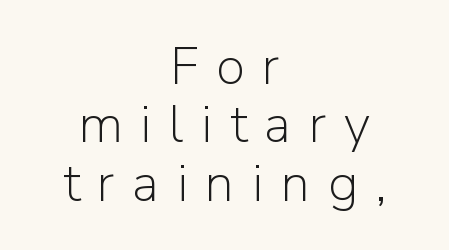
The image shows 53 px light sans-serif type, upright; set centered, tight line spacing (1.1x), unusually wide letter spacing (+0.33 em), not underlined; low stroke contrast and a medium x-height.
